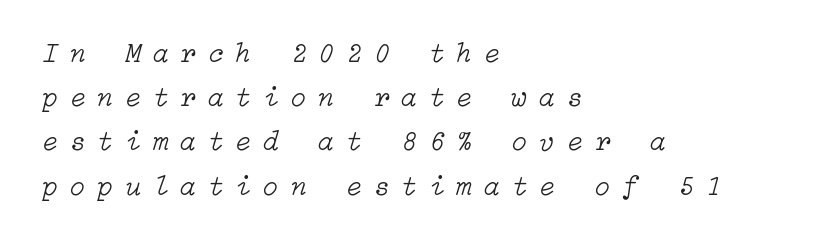
{"italic": "yes", "lean": "right", "slant_degrees": 15, "bold": "no", "weight": "light", "width": "normal", "stroke_contrast": "low", "x_height": "medium", "underline": "no", "align": "left", "line_spacing": "normal", "line_spacing_ratio": 1.58, "letter_spacing": "wide", "letter_spacing_em": 0.44, "glyph_px": 28}
